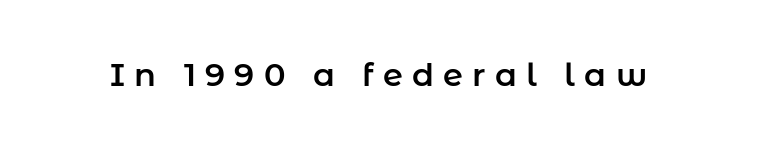
{"serif": "no", "italic": "no", "width": "normal", "stroke_contrast": "low", "x_height": "medium", "monospaced": "no", "underline": "no", "letter_spacing": "wide", "letter_spacing_em": 0.29, "glyph_px": 32}
